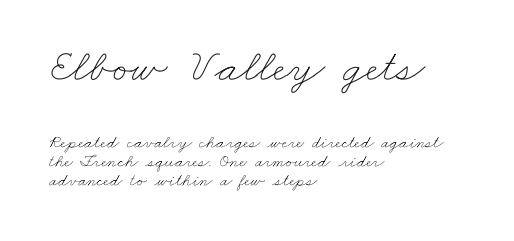
The image shows 46 px thin, wide type; set left-aligned, tight line spacing (1.06x), normal letter spacing, not underlined; the first (top) block is 2.56x larger; low stroke contrast and a small x-height.
